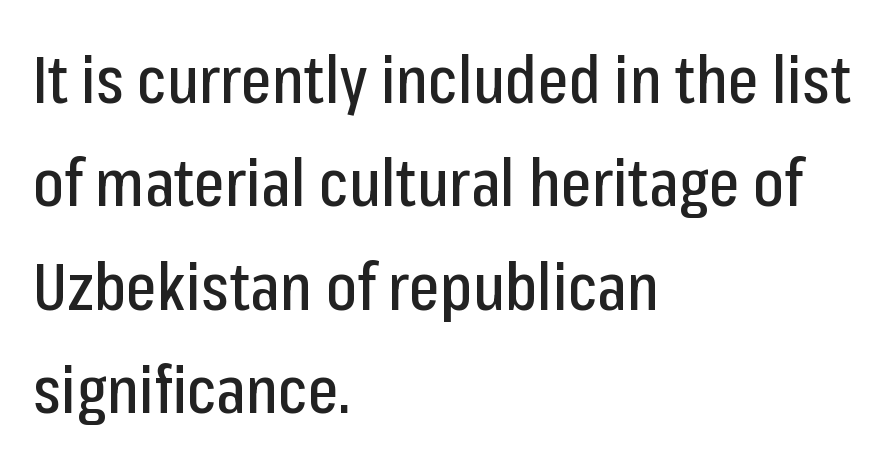
Caption: multi-line text, flush left, ragged right. Classification — sans serif. Anything drawn beneath the words? Only blank space. No extra tracking has been applied to these lines.
